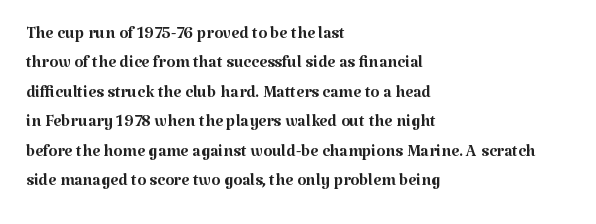
It's the straight-up-and-down kind of type. The face used here is rendered with its standard letterfit. The setting favours the left margin, as ordinary paragraphs usually do. This is not heavy type; no bold has been used. Interline gaps are of average width in this sample.
